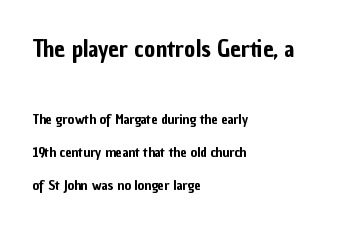
{"italic": "no", "underline": "no", "align": "left", "line_spacing": "loose", "line_spacing_ratio": 2.39, "letter_spacing": "normal", "letter_spacing_em": 0.0, "larger_block": "first", "size_ratio": 1.71, "glyph_px": 24}
